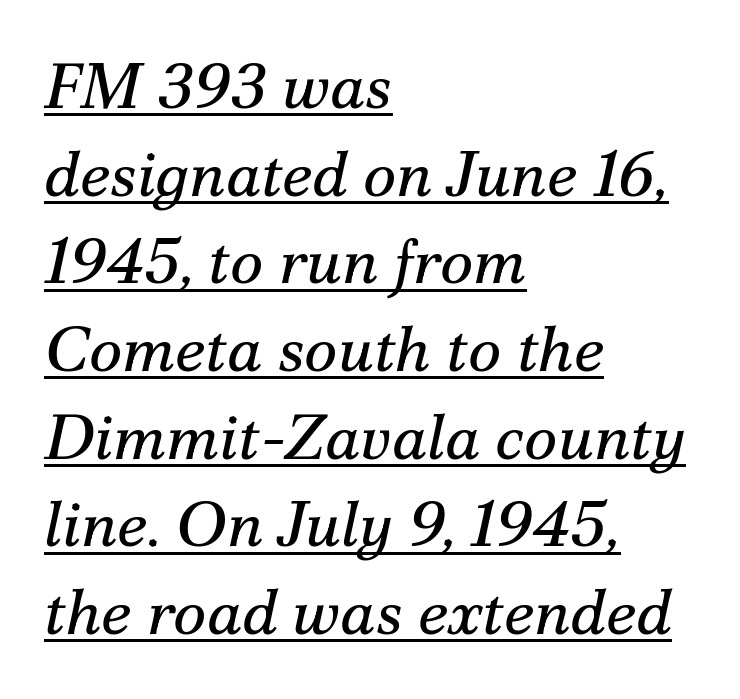
{"serif": "yes", "italic": "yes", "lean": "right", "slant_degrees": 12, "bold": "no", "weight": "regular", "width": "normal", "stroke_contrast": "medium", "x_height": "small", "monospaced": "no", "underline": "yes", "align": "left", "line_spacing": "normal", "line_spacing_ratio": 1.37, "letter_spacing": "normal", "letter_spacing_em": 0.0, "glyph_px": 64}
